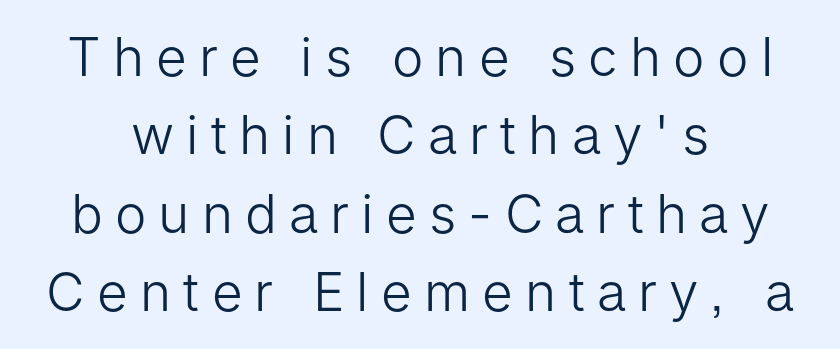
The image shows 53 px light sans-serif type, upright; set normal line spacing (1.48x), unusually wide letter spacing (+0.23 em), not underlined; low stroke contrast and a medium x-height.
